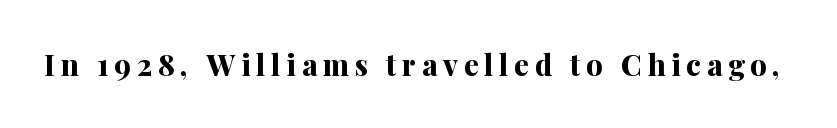
Q: Is the text bold? A: Yes.
Q: Is the text italic (slanted)? A: No, it is upright.
Q: Is the typeface a serif or a sans-serif typeface? A: Serif.
Q: Is the text underlined? A: No.
Q: Is the spacing between letters normal or unusually wide? A: Unusually wide.
Q: Width (condensed, normal, or wide)? A: Normal.
Q: Stroke contrast? A: Medium.
Q: x-height? A: Medium.
Q: Monospaced? A: No.
